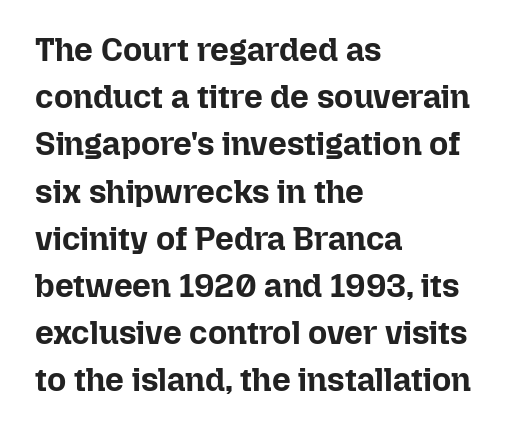
{"italic": "no", "bold": "yes", "weight": "bold", "width": "normal", "stroke_contrast": "low", "x_height": "medium", "monospaced": "no", "underline": "no", "align": "left", "line_spacing": "normal", "line_spacing_ratio": 1.43, "letter_spacing": "normal", "letter_spacing_em": 0.0, "glyph_px": 33}
